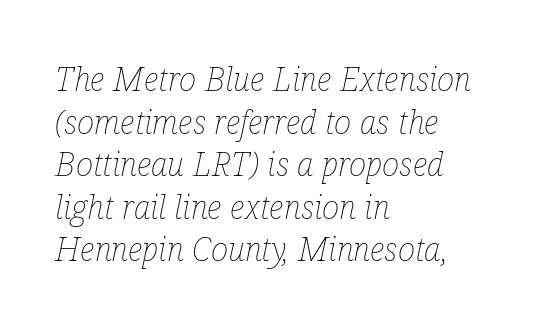
The image shows 33 px thin, condensed type, italic (leaning right); set left-aligned, normal line spacing (1.29x), normal letter spacing, not underlined; low stroke contrast and a medium x-height.
